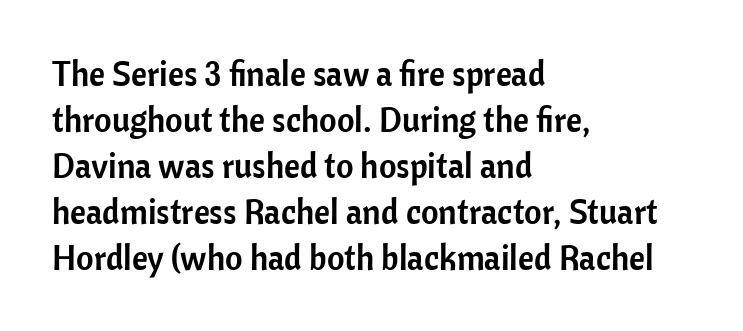
{"serif": "no", "italic": "no", "width": "normal", "stroke_contrast": "low", "x_height": "medium", "monospaced": "no", "underline": "no", "align": "left", "line_spacing": "normal", "line_spacing_ratio": 1.35, "letter_spacing": "normal", "letter_spacing_em": 0.0, "glyph_px": 34}
